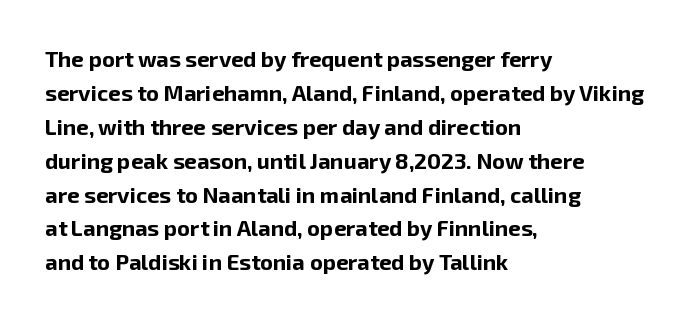
{"italic": "no", "bold": "yes", "underline": "no", "align": "left", "line_spacing": "normal", "line_spacing_ratio": 1.54, "letter_spacing": "normal", "letter_spacing_em": 0.0, "glyph_px": 22}
